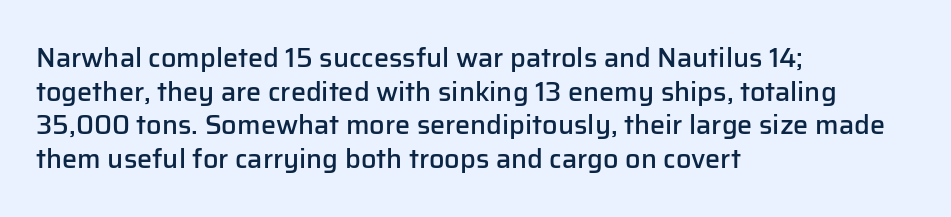
{"italic": "no", "bold": "semi", "underline": "no", "align": "left", "line_spacing": "normal", "line_spacing_ratio": 1.25, "letter_spacing": "normal", "letter_spacing_em": 0.0, "glyph_px": 27}
